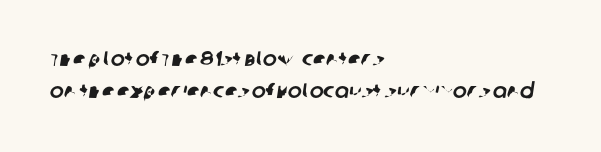
{"underline": "no", "align": "left", "line_spacing": "normal", "line_spacing_ratio": 1.51, "letter_spacing": "normal", "letter_spacing_em": 0.0, "glyph_px": 21}
